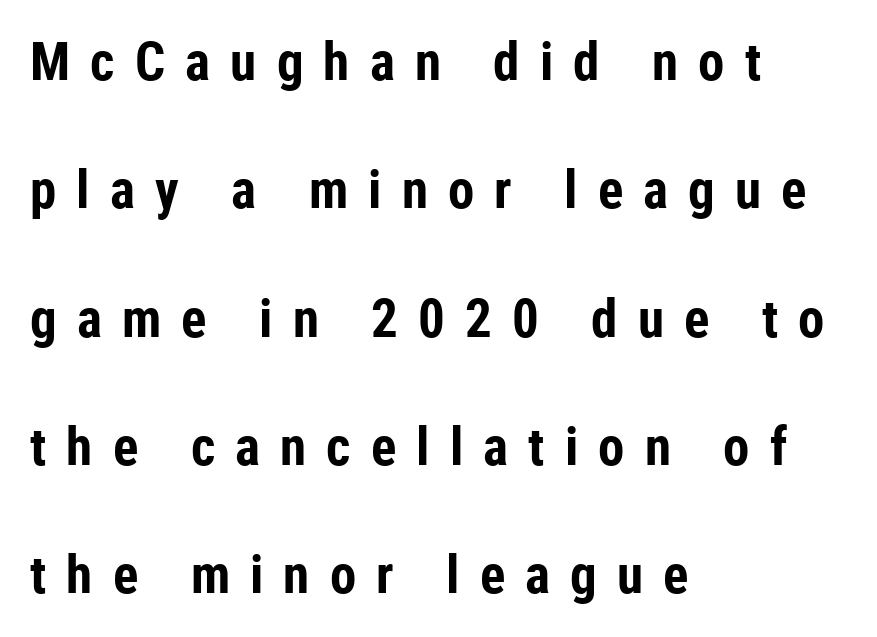
Every row of glyphs begins at an identical x-position on the left. Words float on clear page, feet unadorned. Serifs: no, the terminals of the letterforms are clean. These lines have a slow, spaced-out rhythm from letter to letter. Strong, thick strokes mark this as bold type.
